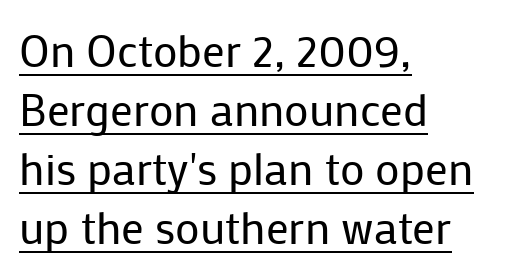
The passage shown is underscored from start to finish. Observe the ordinary spacing: letters are neighbours, not strangers. Whoever set this chose a conventional vertical rhythm. Style check: upright. A typesetter would call this proportional, since set widths differ per character.
